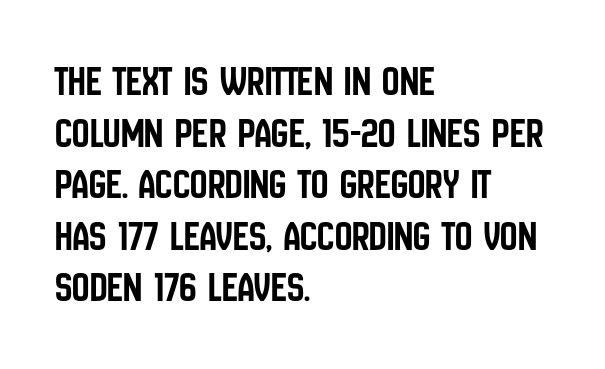
No feet cap the strokes, marking this as sans-serif type. Varying glyph widths throughout — classic text-font behaviour. Nope, not italic — everything's standing straight. No word sits above an underline. Is the letter spacing exaggerated? No — it looks like the ordinary default.
